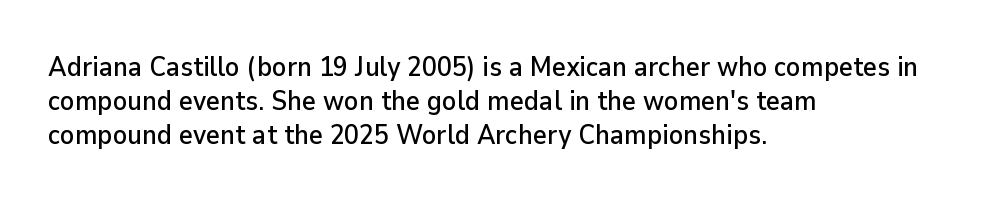
{"italic": "no", "underline": "no", "align": "left", "line_spacing": "normal", "line_spacing_ratio": 1.26, "letter_spacing": "normal", "letter_spacing_em": 0.0, "glyph_px": 27}
